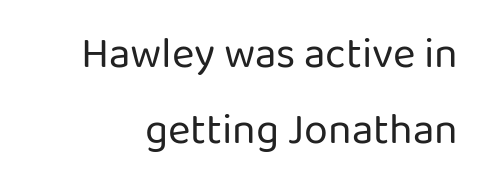
Character widths vary here, with narrow letters taking less room than wide ones. The words here are not underlined. Each letter's strokes conclude bluntly, with no projecting serifs. Weight class: somewhere from thin through regular. The specimen reads as upright at a glance.
